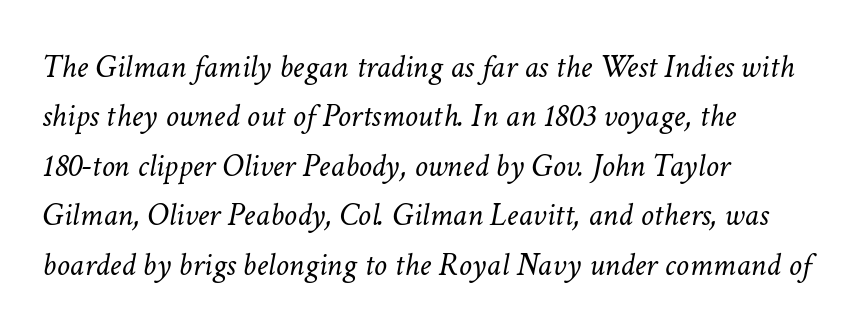
{"italic": "yes", "lean": "right", "slant_degrees": 11, "bold": "no", "weight": "light", "width": "normal", "stroke_contrast": "low", "x_height": "medium", "monospaced": "no", "underline": "no", "align": "left", "line_spacing": "normal", "line_spacing_ratio": 1.5, "letter_spacing": "normal", "letter_spacing_em": 0.0, "glyph_px": 33}
